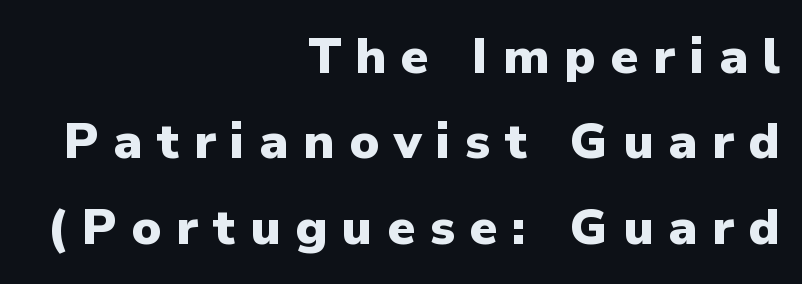
{"serif": "no", "italic": "no", "bold": "yes", "weight": "heavy", "width": "normal", "stroke_contrast": "low", "x_height": "medium", "monospaced": "no", "underline": "no", "align": "right", "line_spacing_ratio": 1.71, "letter_spacing": "wide", "letter_spacing_em": 0.29, "glyph_px": 50}
